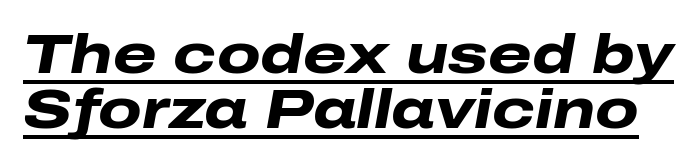
Q: Is the text bold? A: Yes.
Q: Is the text italic (slanted)? A: Yes, it leans right by about 10 degrees.
Q: Is the text underlined? A: Yes.
Q: Is the spacing between letters normal or unusually wide? A: Normal.
Q: Is the spacing between lines tight, normal or loose? A: Tight.
Q: Width (condensed, normal, or wide)? A: Wide.
Q: Stroke contrast? A: Low.
Q: x-height? A: Medium.
Q: Monospaced? A: No.
